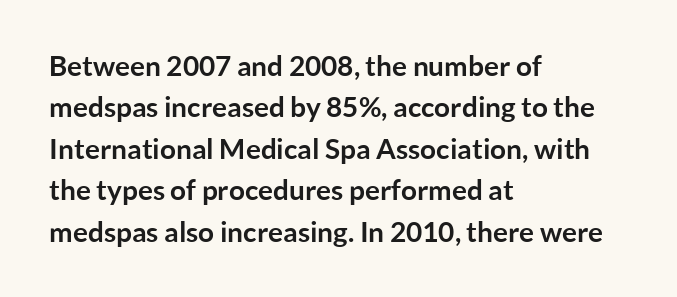
The image shows 28 px semibold sans-serif type, upright; set left-aligned, normal line spacing (1.48x), normal letter spacing, not underlined; low stroke contrast and a medium x-height.
